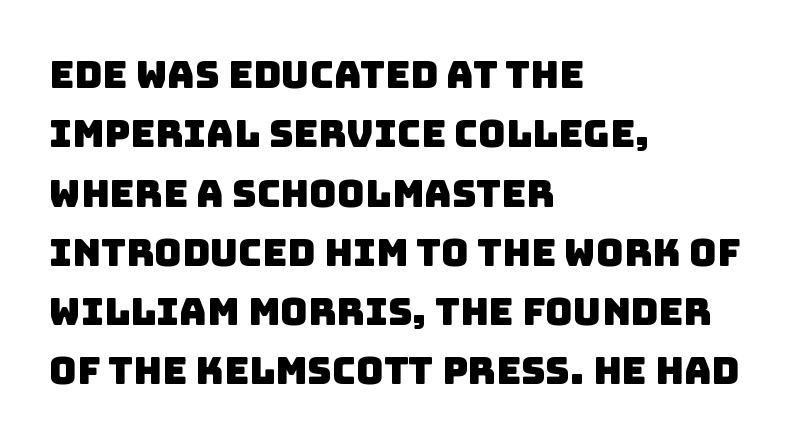
Q: Is the typeface a serif or a sans-serif typeface? A: Sans-serif.
Q: Is the text underlined? A: No.
Q: How is the paragraph aligned? A: Left-aligned.
Q: Is the spacing between letters normal or unusually wide? A: Normal.
Q: Is the spacing between lines tight, normal or loose? A: Normal.
Q: Width (condensed, normal, or wide)? A: Normal.
Q: Stroke contrast? A: Low.
Q: x-height? A: Large.
Q: Monospaced? A: No.
